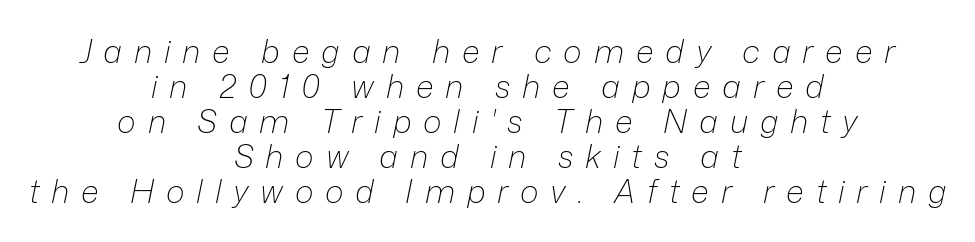
{"italic": "yes", "lean": "right", "slant_degrees": 12, "bold": "no", "weight": "light", "width": "normal", "stroke_contrast": "low", "x_height": "medium", "monospaced": "no", "underline": "no", "align": "center", "line_spacing": "tight", "line_spacing_ratio": 1.09, "letter_spacing": "wide", "letter_spacing_em": 0.37, "glyph_px": 32}
